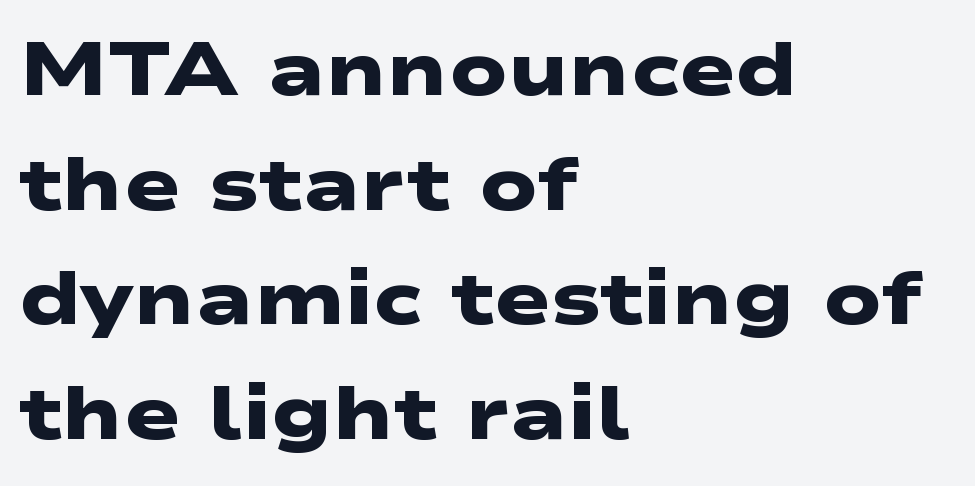
The image shows 75 px heavy, wide sans-serif type; set left-aligned, normal line spacing (1.53x), normal letter spacing, not underlined; low stroke contrast and a medium x-height.
